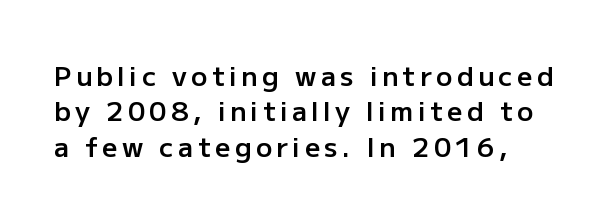
This sample is left-justified, so line endings fall wherever the words run out. The lettering stays uniformly vertical, giving the passage a roman look. The passage shown is semibold, sitting just below true bold. Nobody drew a line under any word here. Summary of vertical rhythm: regular, with standard interline spacing.
